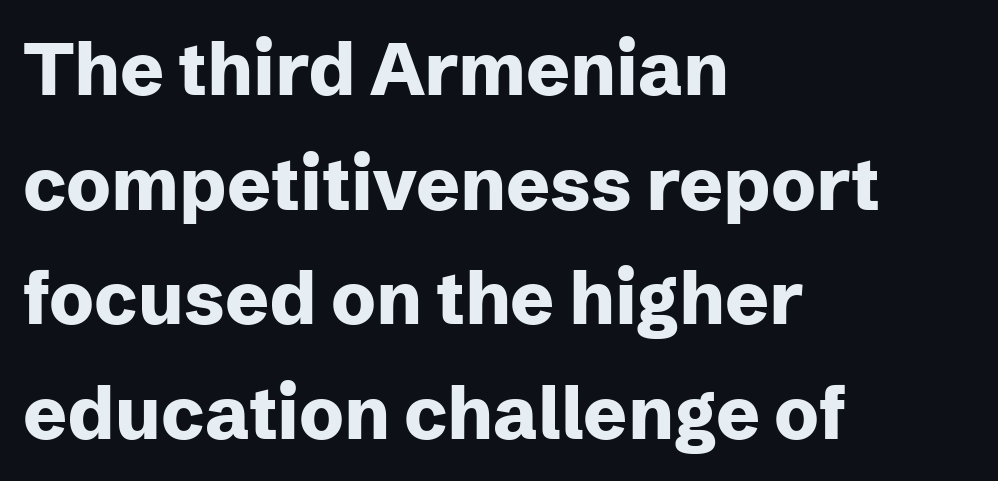
Each letter keeps its own natural width here, so spacing adapts to shape. Does the leading feel generous? No, just average. Left-aligned paragraph, ragged on the right. In terms of letterspacing, this is plain default setting. The space beneath each line is pristine and unruled.
